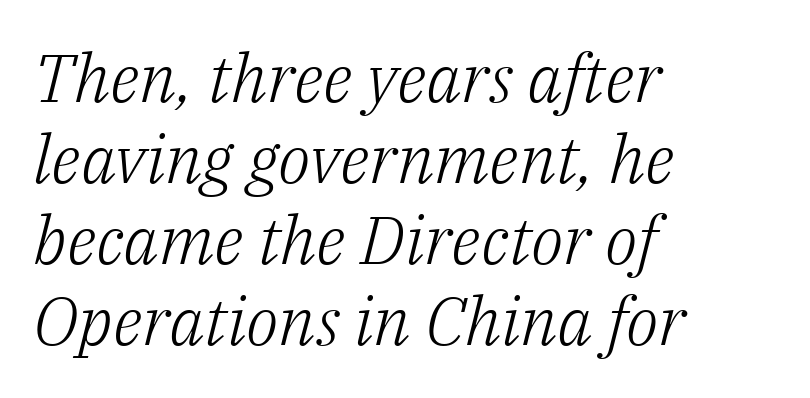
Q: Is the text bold? A: No.
Q: Is the text italic (slanted)? A: Yes, it leans right by about 14 degrees.
Q: Is the typeface a serif or a sans-serif typeface? A: Serif.
Q: Is the text underlined? A: No.
Q: How is the paragraph aligned? A: Left-aligned.
Q: Is the spacing between letters normal or unusually wide? A: Normal.
Q: Width (condensed, normal, or wide)? A: Normal.
Q: Stroke contrast? A: Low.
Q: x-height? A: Medium.
Q: Monospaced? A: No.
